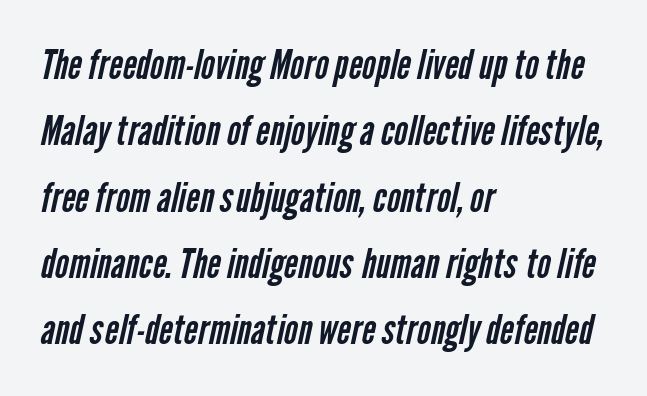
Q: Is the text bold? A: No.
Q: Is the typeface a serif or a sans-serif typeface? A: Sans-serif.
Q: Is the text underlined? A: No.
Q: How is the paragraph aligned? A: Left-aligned.
Q: Is the spacing between letters normal or unusually wide? A: Normal.
Q: Is the spacing between lines tight, normal or loose? A: Normal.
Q: Width (condensed, normal, or wide)? A: Condensed.
Q: Stroke contrast? A: Low.
Q: x-height? A: Medium.
Q: Monospaced? A: No.
